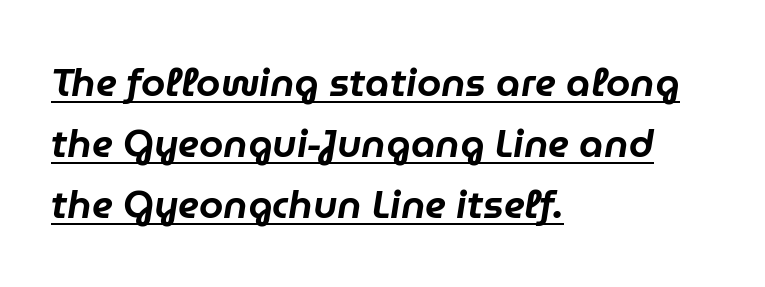
{"italic": "yes", "lean": "right", "slant_degrees": 9, "width": "normal", "stroke_contrast": "low", "x_height": "medium", "monospaced": "no", "underline": "yes", "align": "left", "line_spacing": "normal", "line_spacing_ratio": 1.56, "letter_spacing": "normal", "letter_spacing_em": 0.0, "glyph_px": 39}
